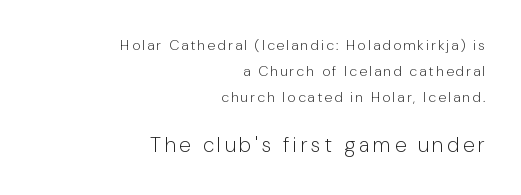
Q: Is the text bold? A: No.
Q: Is the text italic (slanted)? A: No, it is upright.
Q: Is the text underlined? A: No.
Q: How is the paragraph aligned? A: Right-aligned.
Q: Which block of text is set in a larger size, the first (top) or the second (bottom)? A: The second (bottom) one.
